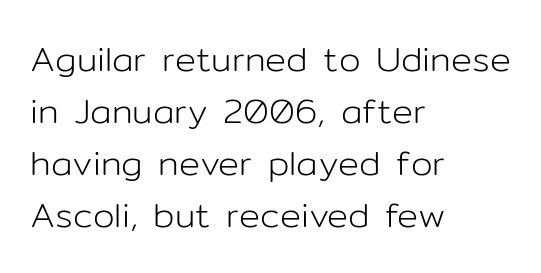
{"serif": "no", "italic": "no", "bold": "no", "weight": "light", "width": "normal", "stroke_contrast": "low", "x_height": "medium", "monospaced": "no", "underline": "no", "align": "left", "line_spacing": "normal", "line_spacing_ratio": 1.49, "letter_spacing": "normal", "letter_spacing_em": 0.0, "glyph_px": 35}
